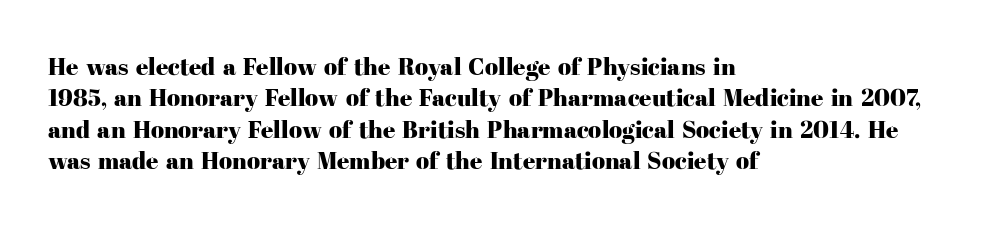
{"italic": "no", "underline": "no", "align": "left", "line_spacing": "normal", "line_spacing_ratio": 1.31, "letter_spacing": "normal", "letter_spacing_em": 0.0, "glyph_px": 24}
